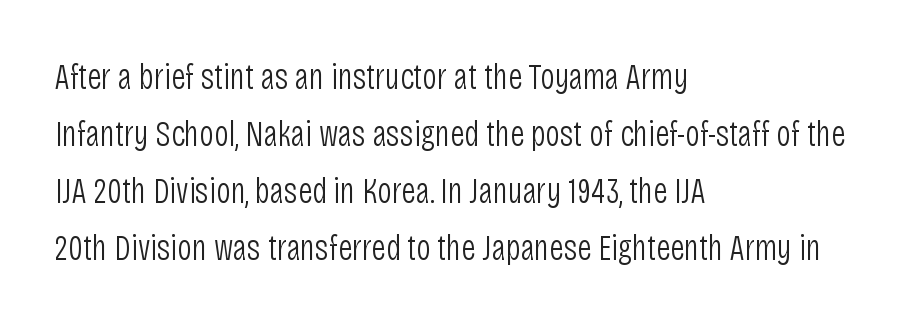
Short and long lines alike share a common starting point at left. What stands out about the letter spacing? Nothing — it is the standard amount. This sample uses an upright cut, with every glyph sitting square on the baseline. The face used here is proportionally spaced, like ordinary book or web type. This rendering employs a face without finishing strokes, i.e., a sans-serif. Whoever set this chose a conventional vertical rhythm.
